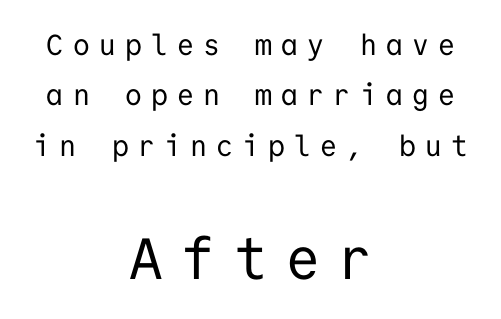
Q: Is the text bold? A: No.
Q: Is the text italic (slanted)? A: No, it is upright.
Q: Is the typeface a serif or a sans-serif typeface? A: Sans-serif.
Q: Is the text underlined? A: No.
Q: How is the paragraph aligned? A: Centered.
Q: Is the spacing between letters normal or unusually wide? A: Unusually wide.
Q: Which block of text is set in a larger size, the first (top) or the second (bottom)? A: The second (bottom) one.
Q: Width (condensed, normal, or wide)? A: Normal.
Q: Stroke contrast? A: Low.
Q: x-height? A: Medium.
Q: Monospaced? A: Yes.
